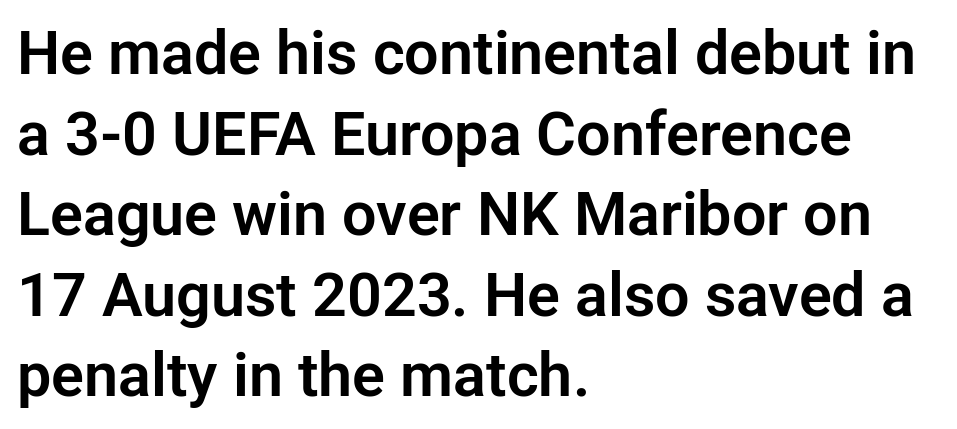
Q: Is the text italic (slanted)? A: No, it is upright.
Q: Is the typeface a serif or a sans-serif typeface? A: Sans-serif.
Q: Is the text underlined? A: No.
Q: How is the paragraph aligned? A: Left-aligned.
Q: Is the spacing between letters normal or unusually wide? A: Normal.
Q: Is the spacing between lines tight, normal or loose? A: Normal.
Q: Width (condensed, normal, or wide)? A: Normal.
Q: Stroke contrast? A: Low.
Q: x-height? A: Medium.
Q: Monospaced? A: No.
